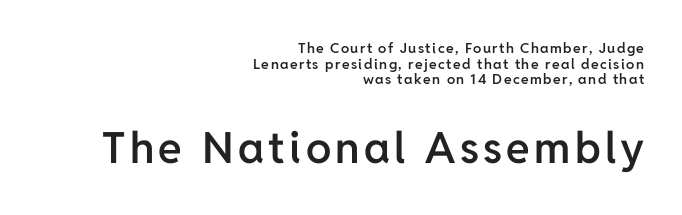
Q: Is the text bold? A: Semi-bold.
Q: Is the text italic (slanted)? A: No, it is upright.
Q: Is the typeface a serif or a sans-serif typeface? A: Sans-serif.
Q: Is the text underlined? A: No.
Q: How is the paragraph aligned? A: Right-aligned.
Q: Is the spacing between lines tight, normal or loose? A: Tight.
Q: Which block of text is set in a larger size, the first (top) or the second (bottom)? A: The second (bottom) one.
Q: Width (condensed, normal, or wide)? A: Normal.
Q: Stroke contrast? A: Low.
Q: x-height? A: Medium.
Q: Monospaced? A: No.
